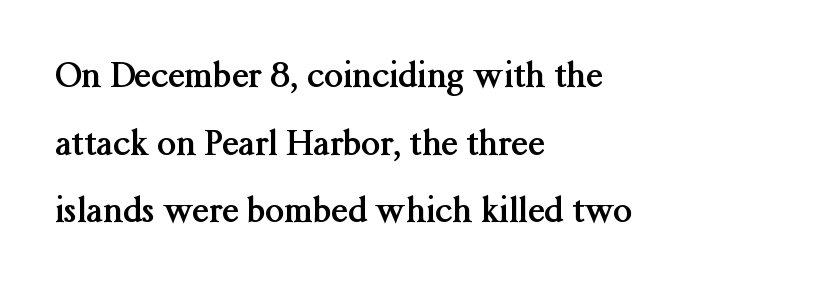
The image shows 34 px semibold serif type, upright; set left-aligned, loose line spacing (1.99x), normal letter spacing, not underlined; medium stroke contrast and a medium x-height.
